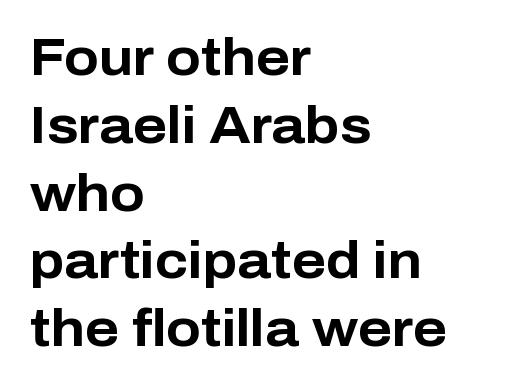
{"serif": "no", "italic": "no", "bold": "yes", "weight": "bold", "width": "normal", "stroke_contrast": "low", "x_height": "medium", "monospaced": "no", "underline": "no", "align": "left", "line_spacing": "normal", "line_spacing_ratio": 1.33, "letter_spacing": "normal", "letter_spacing_em": 0.0, "glyph_px": 51}
